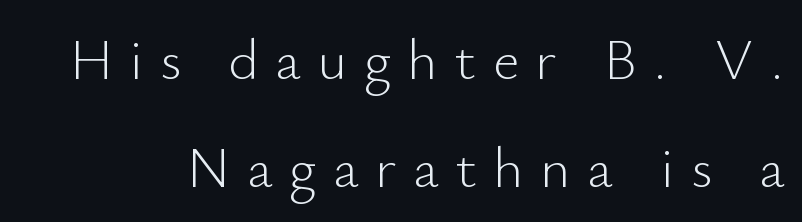
Q: Is the text bold? A: No.
Q: Is the text italic (slanted)? A: No, it is upright.
Q: Is the typeface a serif or a sans-serif typeface? A: Sans-serif.
Q: Is the text underlined? A: No.
Q: Is the spacing between letters normal or unusually wide? A: Unusually wide.
Q: Width (condensed, normal, or wide)? A: Normal.
Q: Stroke contrast? A: Low.
Q: x-height? A: Small.
Q: Monospaced? A: No.
